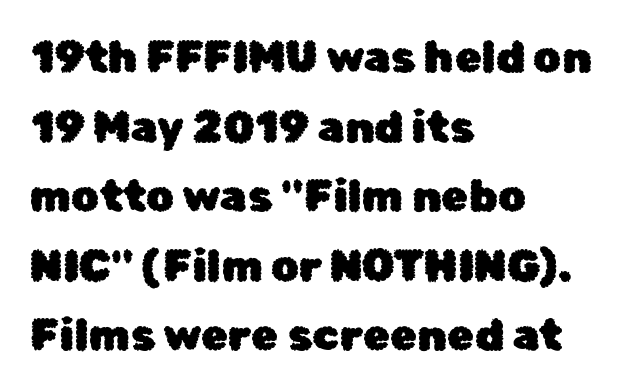
The image shows 44 px sans-serif type, upright; set left-aligned, normal line spacing (1.58x), normal letter spacing, not underlined; low stroke contrast and a medium x-height.
